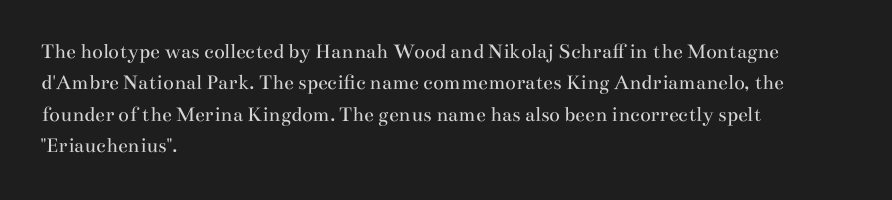
The line-height multiplier appears to be the usual default. The ragged edge is on the right, which tells us the setting is flush left. A typesetter would mark this as roman, not italic. This sample uses plain, unmodified letter spacing. No letter is thick-stroked: the sample isn't bold.
